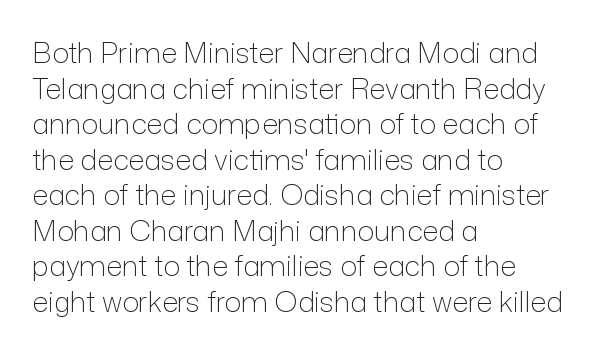
Q: Is the text bold? A: No.
Q: Is the text italic (slanted)? A: No, it is upright.
Q: Is the typeface a serif or a sans-serif typeface? A: Sans-serif.
Q: Is the text underlined? A: No.
Q: How is the paragraph aligned? A: Left-aligned.
Q: Is the spacing between letters normal or unusually wide? A: Normal.
Q: Is the spacing between lines tight, normal or loose? A: Normal.
Q: Width (condensed, normal, or wide)? A: Normal.
Q: Stroke contrast? A: Low.
Q: x-height? A: Medium.
Q: Monospaced? A: No.
